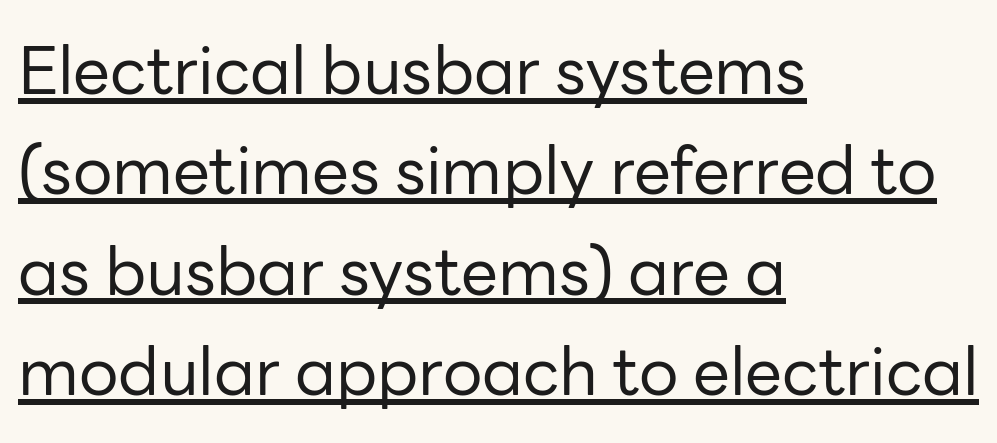
Looks like someone drew a line under every word here. Is the letter spacing exaggerated? No — it looks like the ordinary default. This rendering uses left alignment, leaving the right contour irregular. Spacing verdict: proportional, widths tailored to each character.
